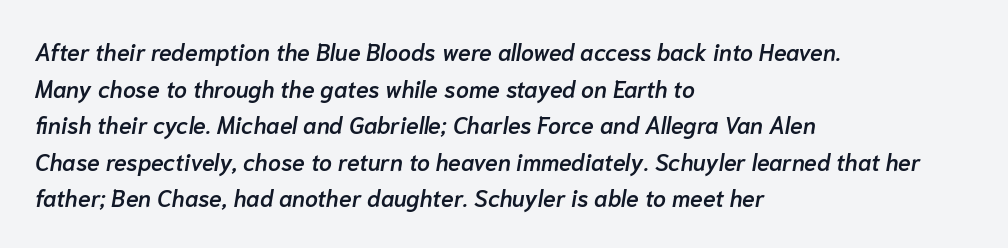
The image shows 23 px text type, italic (leaning right); set left-aligned, normal line spacing (1.59x), normal letter spacing, not underlined.
